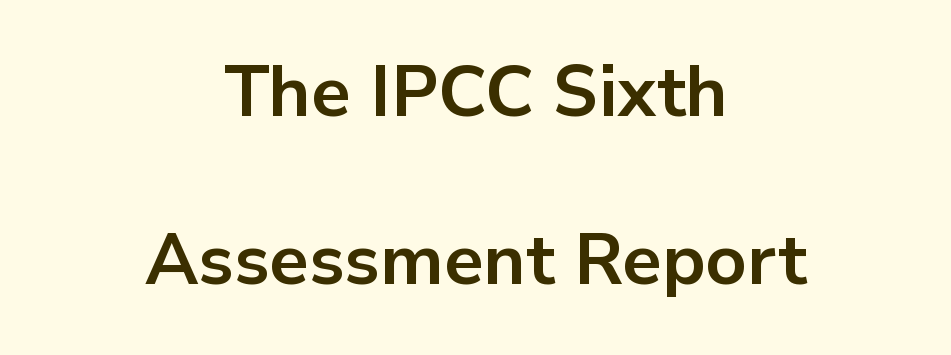
Q: Is the text bold? A: Yes.
Q: Is the text italic (slanted)? A: No, it is upright.
Q: Is the typeface a serif or a sans-serif typeface? A: Sans-serif.
Q: Is the text underlined? A: No.
Q: How is the paragraph aligned? A: Centered.
Q: Is the spacing between letters normal or unusually wide? A: Normal.
Q: Is the spacing between lines tight, normal or loose? A: Loose.
Q: Width (condensed, normal, or wide)? A: Normal.
Q: Stroke contrast? A: Low.
Q: x-height? A: Medium.
Q: Monospaced? A: No.
